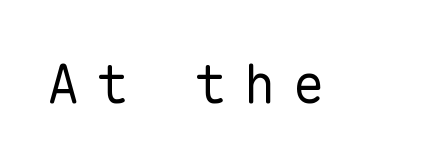
{"serif": "no", "italic": "no", "bold": "no", "weight": "regular", "width": "normal", "stroke_contrast": "low", "x_height": "medium", "monospaced": "yes", "underline": "no", "letter_spacing": "wide", "letter_spacing_em": 0.31, "glyph_px": 54}
